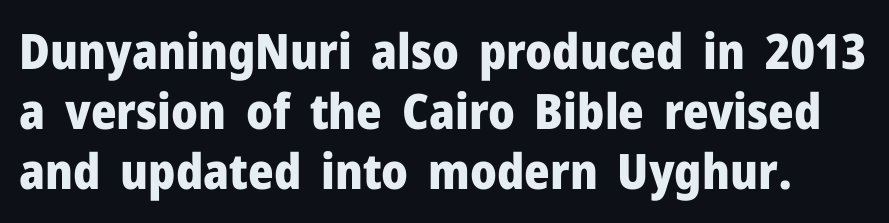
A bare baseline throughout the passage. Bold? Absolutely — the strokes are thick and heavy. The letters advance in unequal steps, a hallmark of proportional type. Are there feet on the stems? There aren't — it's a sans. Does extra space separate the letters? No, they use regular spacing. A typesetter would mark this as roman, not italic.
